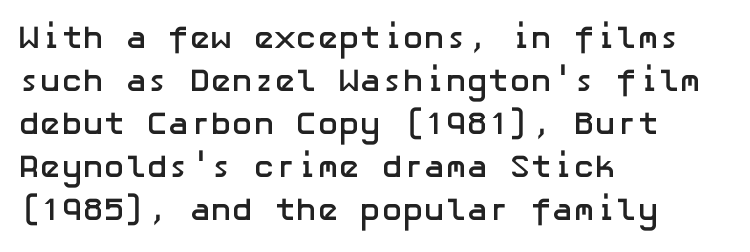
This rendering features lettering with no underline. All the whitespace from short lines collects on the right. Strokes here are thick enough to call this a true bold. This is roman type, the default non-slanted kind. Between one letter and the next there's only the usual sliver of space.
